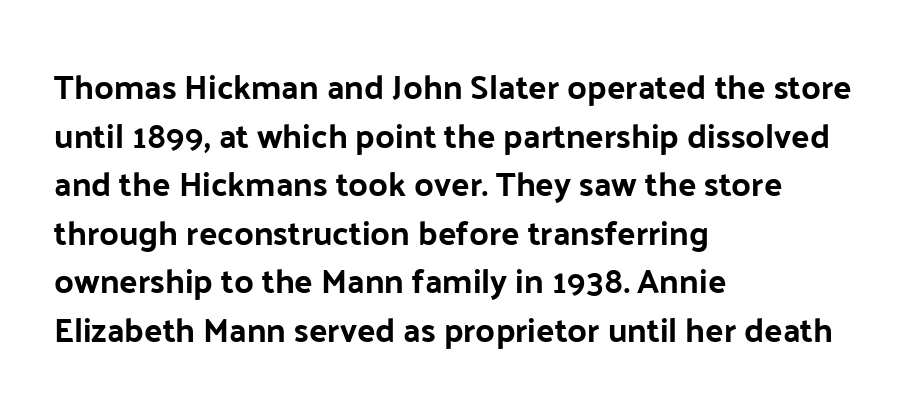
{"serif": "no", "italic": "no", "width": "normal", "stroke_contrast": "low", "x_height": "medium", "monospaced": "no", "underline": "no", "align": "left", "line_spacing": "normal", "line_spacing_ratio": 1.43, "letter_spacing": "normal", "letter_spacing_em": 0.0, "glyph_px": 34}
